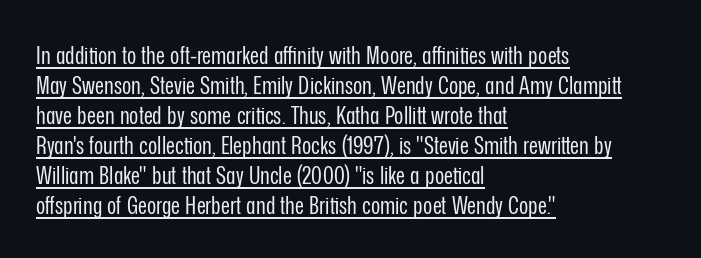
The image shows 25 px text type, upright; set left-aligned, line spacing 1.2x, normal letter spacing, underlined.
